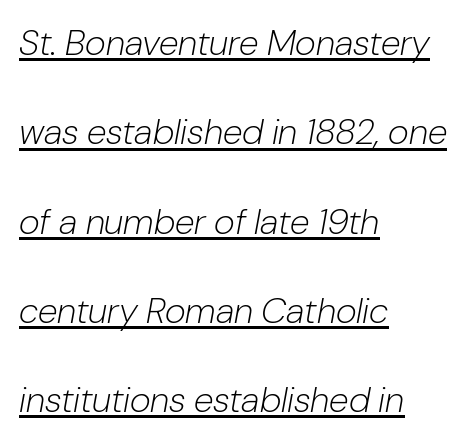
The image shows 36 px light type, italic (leaning right); set left-aligned, loose line spacing (2.48x), normal letter spacing, underlined; low stroke contrast and a medium x-height.
